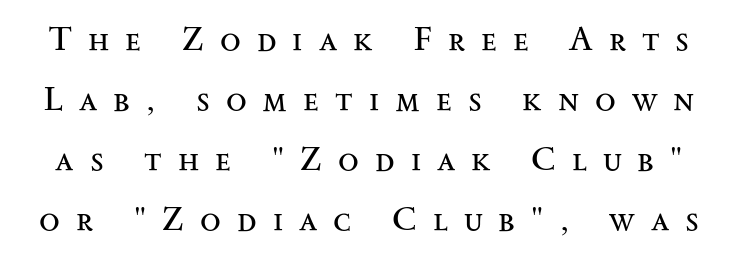
The image shows 34 px regular-weight, wide serif type, upright; set line spacing 1.76x, unusually wide letter spacing (+0.47 em), not underlined; medium stroke contrast and a small x-height.
